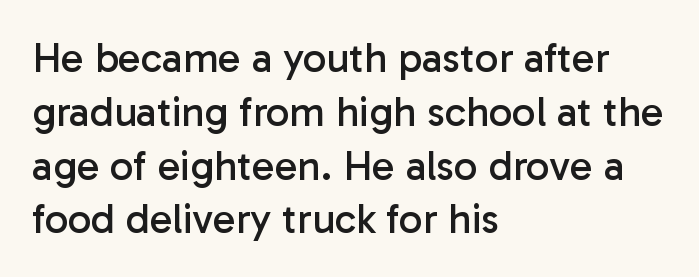
{"serif": "no", "italic": "no", "bold": "no", "weight": "regular", "width": "normal", "stroke_contrast": "low", "x_height": "medium", "monospaced": "no", "underline": "no", "align": "left", "line_spacing": "normal", "line_spacing_ratio": 1.28, "letter_spacing": "normal", "letter_spacing_em": 0.0, "glyph_px": 42}
